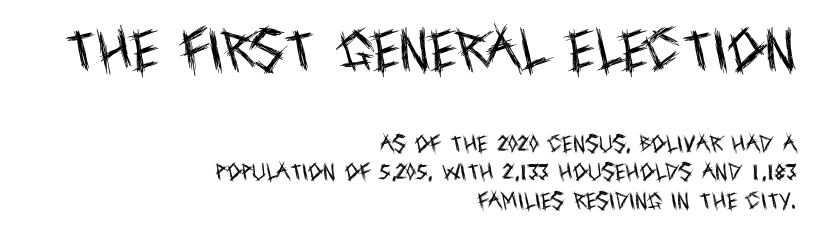
The image shows 47 px regular-weight, condensed sans-serif type, upright; set right-aligned, normal line spacing (1.51x), normal letter spacing, not underlined; the first (top) block is 2.47x larger; a large x-height.
